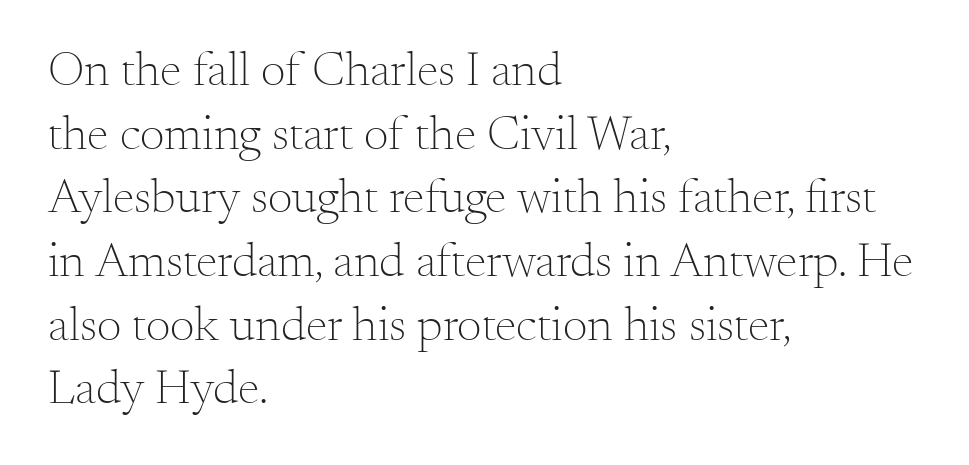
Q: Is the text bold? A: No.
Q: Is the text italic (slanted)? A: No, it is upright.
Q: Is the typeface a serif or a sans-serif typeface? A: Serif.
Q: Is the text underlined? A: No.
Q: How is the paragraph aligned? A: Left-aligned.
Q: Is the spacing between letters normal or unusually wide? A: Normal.
Q: Is the spacing between lines tight, normal or loose? A: Normal.
Q: Width (condensed, normal, or wide)? A: Normal.
Q: Stroke contrast? A: Medium.
Q: x-height? A: Small.
Q: Monospaced? A: No.
